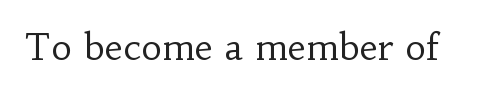
The lettering stays uniformly vertical, giving the passage a roman look. Is the stroke heavy? The answer is a plain regular-or-lighter. Yep, those are serifs on the letters. A typesetter would call this proportional, since set widths differ per character. Honestly, the letter spacing is just normal — you wouldn't notice it. No word sits above an underline.
